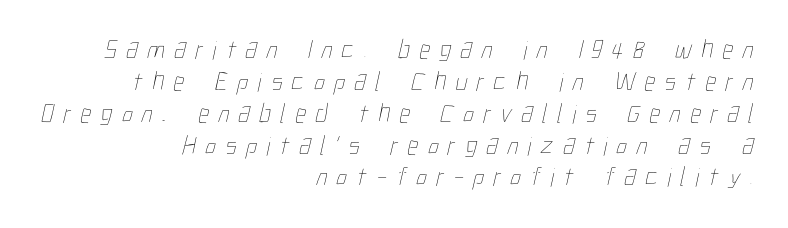
The image shows 27 px text type; set right-aligned, line spacing 1.18x, unusually wide letter spacing (+0.35 em), not underlined.
